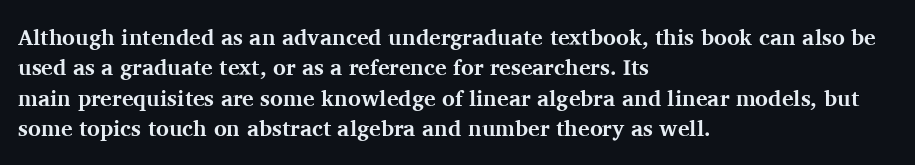
Q: Is the text bold? A: Yes.
Q: Is the text italic (slanted)? A: No, it is upright.
Q: Is the text underlined? A: No.
Q: How is the paragraph aligned? A: Left-aligned.
Q: Is the spacing between letters normal or unusually wide? A: Normal.
Q: Is the spacing between lines tight, normal or loose? A: Normal.
